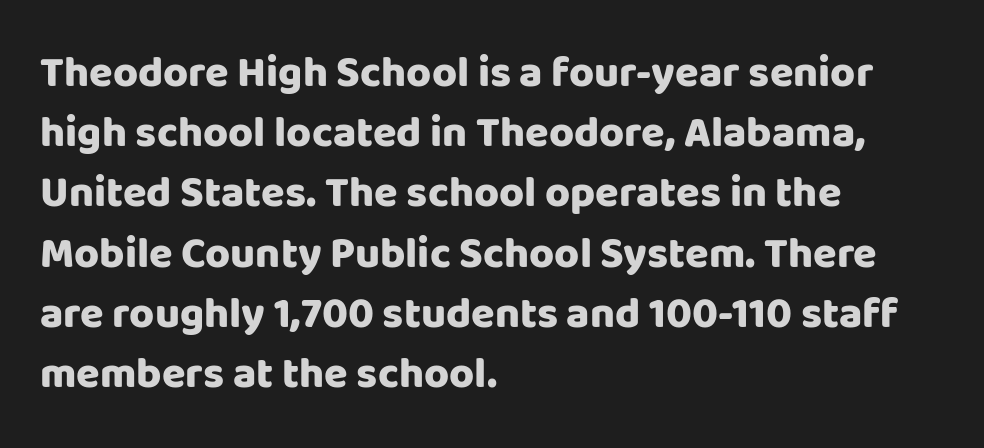
Q: Is the text bold? A: Yes.
Q: Is the text italic (slanted)? A: No, it is upright.
Q: Is the typeface a serif or a sans-serif typeface? A: Sans-serif.
Q: Is the text underlined? A: No.
Q: How is the paragraph aligned? A: Left-aligned.
Q: Is the spacing between letters normal or unusually wide? A: Normal.
Q: Is the spacing between lines tight, normal or loose? A: Normal.
Q: Width (condensed, normal, or wide)? A: Normal.
Q: Stroke contrast? A: Low.
Q: x-height? A: Large.
Q: Monospaced? A: No.
